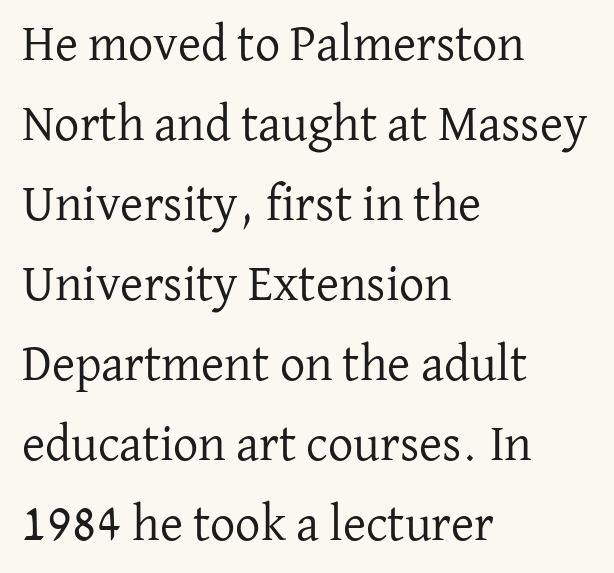
The image shows 50 px regular-weight serif type, upright; set left-aligned, normal line spacing (1.6x), normal letter spacing, not underlined; low stroke contrast and a medium x-height.
